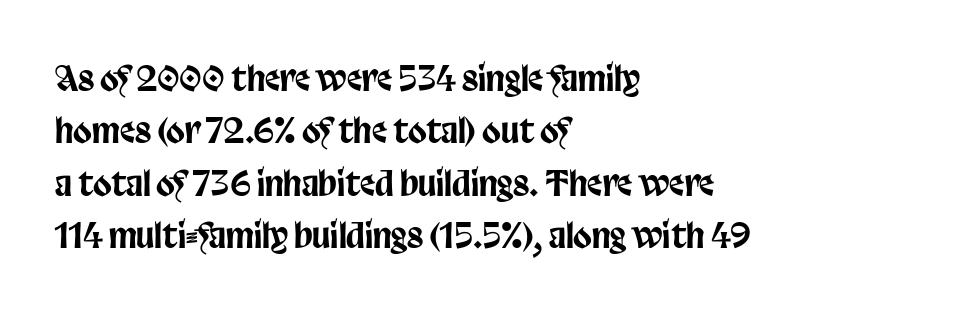
The image shows 34 px condensed sans-serif type, upright; set left-aligned, normal line spacing (1.54x), normal letter spacing, not underlined; low stroke contrast and a large x-height.
